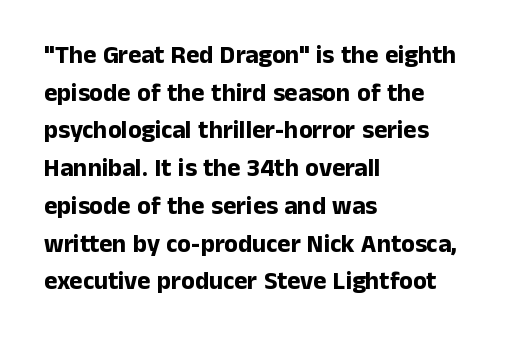
Students, note that the glyphs here touch the page at normal intervals. The vertical gap from one line to the next is medium. The lettering stays uniformly vertical, giving the passage a roman look. The lines are quadded left. Heft: maximum for text — a bold. Type without underlining.
